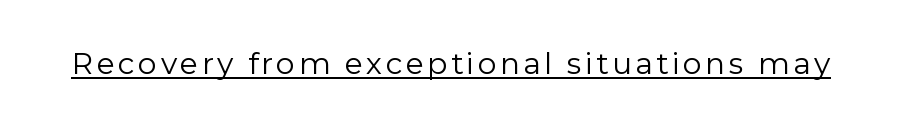
The image shows 30 px regular-weight sans-serif type, upright; set underlined; low stroke contrast and a medium x-height.
